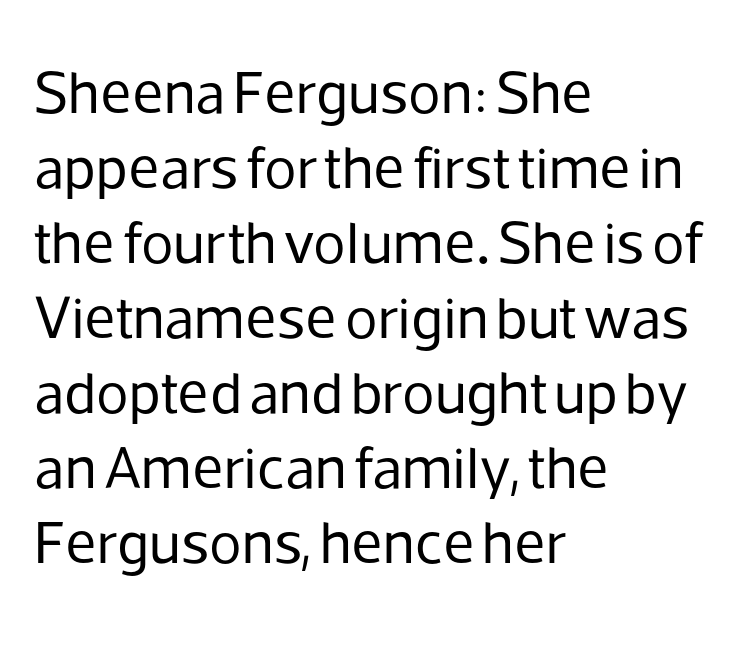
Q: Is the text bold? A: No.
Q: Is the text italic (slanted)? A: No, it is upright.
Q: Is the typeface a serif or a sans-serif typeface? A: Sans-serif.
Q: Is the text underlined? A: No.
Q: How is the paragraph aligned? A: Left-aligned.
Q: Is the spacing between letters normal or unusually wide? A: Normal.
Q: Is the spacing between lines tight, normal or loose? A: Normal.
Q: Width (condensed, normal, or wide)? A: Normal.
Q: Stroke contrast? A: Low.
Q: x-height? A: Medium.
Q: Monospaced? A: No.
